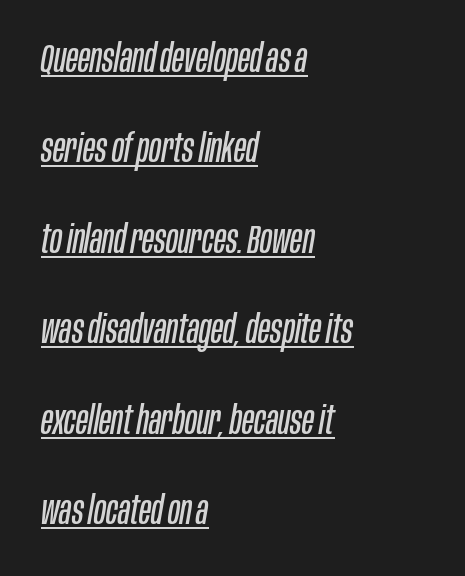
{"italic": "yes", "lean": "right", "slant_degrees": 10, "bold": "no", "weight": "regular", "width": "condensed", "stroke_contrast": "low", "x_height": "large", "monospaced": "no", "underline": "yes", "align": "left", "line_spacing": "loose", "line_spacing_ratio": 2.32, "letter_spacing": "normal", "letter_spacing_em": 0.0, "glyph_px": 39}
